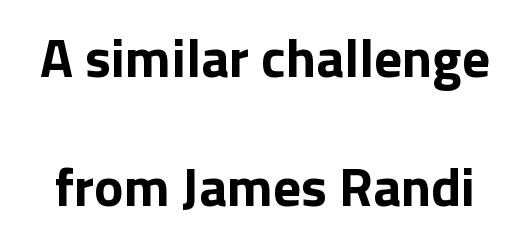
The passage shown has conventional tracking throughout. Think of a printed novel: that variable character pitch is what you see here. A full-strength bold gives these letters their thick strokes. Plain, unruled lines of type. Are there feet on the stems? There aren't — it's a sans. The designer dialed line spacing up above the default.
